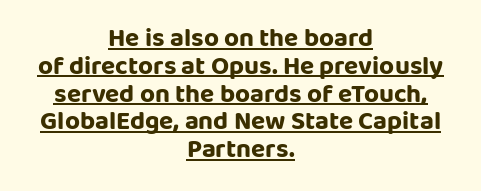
{"italic": "no", "bold": "yes", "underline": "yes", "align": "center", "line_spacing": "tight", "line_spacing_ratio": 1.07, "letter_spacing": "normal", "letter_spacing_em": 0.0, "glyph_px": 26}
